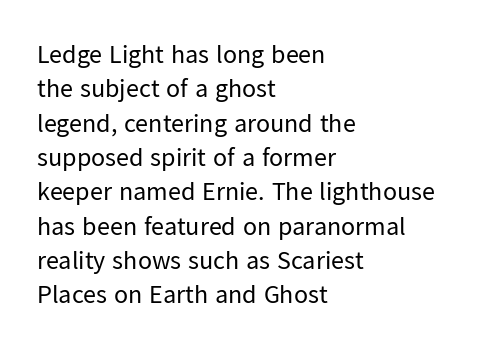
Leftover space on each line is placed entirely after the last word. Notice how the stems are strictly vertical — no italics here. The rendering uses a moderate line-height, typical for paragraphs. Underlining? Definitely not there. A light-to-regular cut is what we see here.
